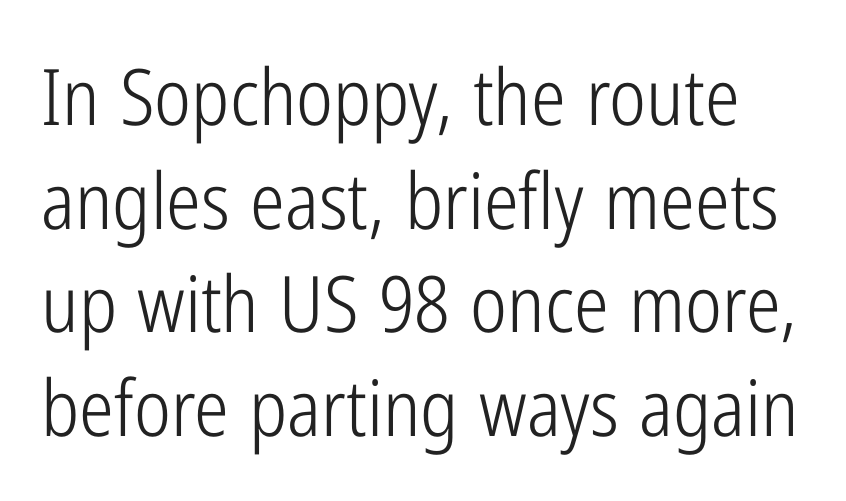
{"serif": "no", "italic": "no", "bold": "no", "weight": "light", "width": "condensed", "stroke_contrast": "low", "x_height": "medium", "monospaced": "no", "underline": "no", "line_spacing": "normal", "line_spacing_ratio": 1.33, "letter_spacing": "normal", "letter_spacing_em": 0.0, "glyph_px": 78}
